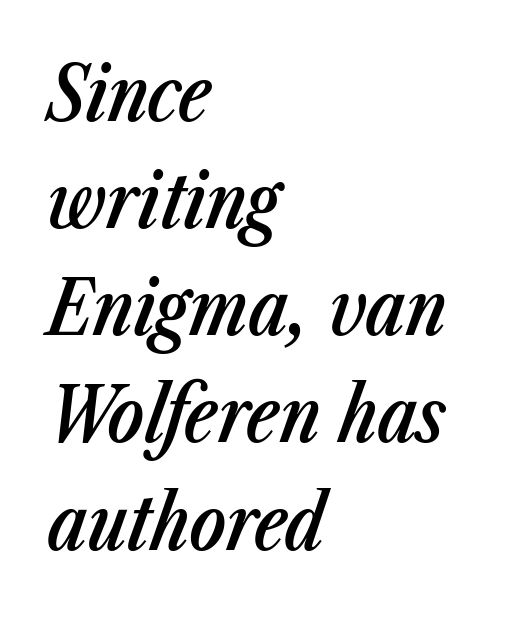
Q: Is the text bold? A: Semi-bold.
Q: Is the text italic (slanted)? A: Yes, it leans right by about 23 degrees.
Q: Is the text underlined? A: No.
Q: How is the paragraph aligned? A: Left-aligned.
Q: Is the spacing between letters normal or unusually wide? A: Normal.
Q: Is the spacing between lines tight, normal or loose? A: Normal.
Q: Width (condensed, normal, or wide)? A: Condensed.
Q: Stroke contrast? A: Low.
Q: x-height? A: Medium.
Q: Monospaced? A: No.
